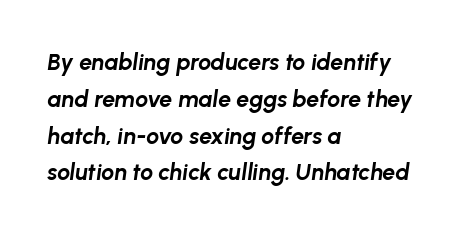
Q: Is the text bold? A: Yes.
Q: Is the text italic (slanted)? A: Yes, it leans right by about 8 degrees.
Q: Is the text underlined? A: No.
Q: How is the paragraph aligned? A: Left-aligned.
Q: Is the spacing between letters normal or unusually wide? A: Normal.
Q: Is the spacing between lines tight, normal or loose? A: Normal.
